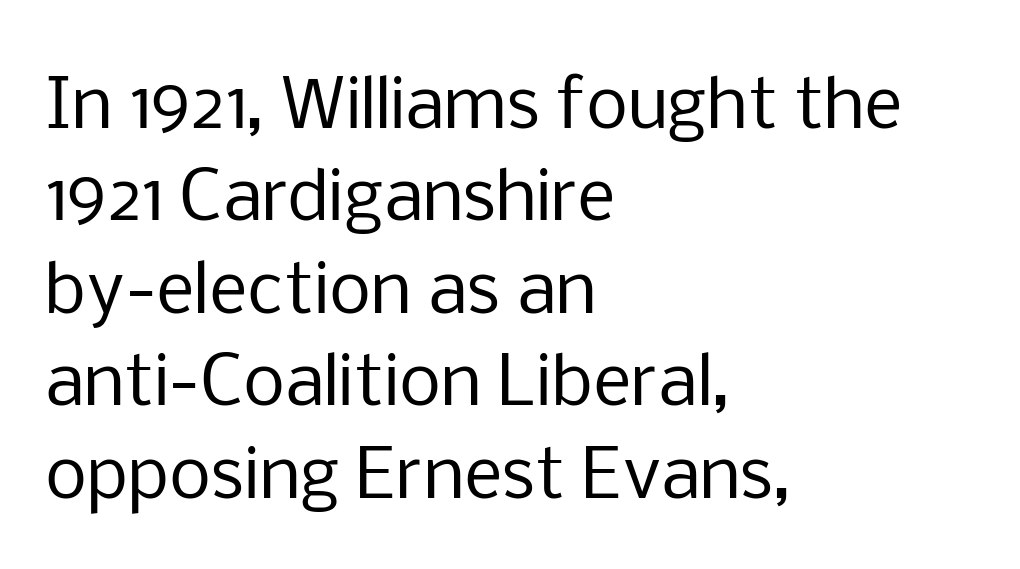
Is there much room between lines? A standard amount, neither cramped nor airy. A clean baseline with only descenders dipping below it. Character widths vary here, with narrow letters taking less room than wide ones. In terms of posture, this sample is upright.
